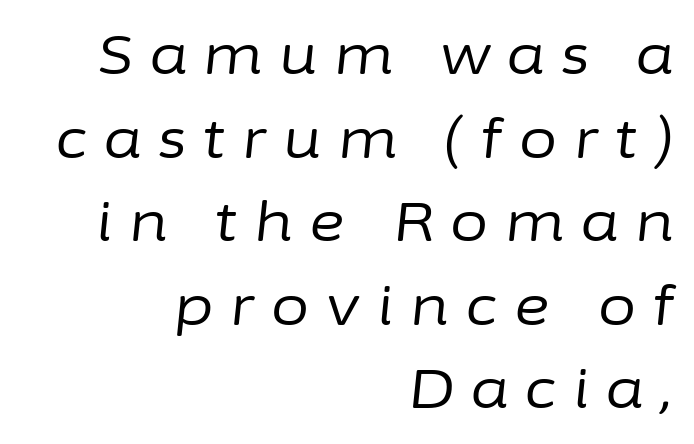
Q: Is the text bold? A: No.
Q: Is the text italic (slanted)? A: Yes, it leans right by about 6 degrees.
Q: Is the text underlined? A: No.
Q: How is the paragraph aligned? A: Right-aligned.
Q: Is the spacing between letters normal or unusually wide? A: Unusually wide.
Q: Is the spacing between lines tight, normal or loose? A: Normal.
Q: Width (condensed, normal, or wide)? A: Normal.
Q: Stroke contrast? A: Low.
Q: x-height? A: Medium.
Q: Monospaced? A: No.
